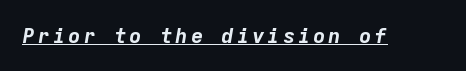
These words are printed bold, with thick strokes throughout. Observe the lean: these are italic letterforms. Notice how a bar underscores the lettering throughout.
